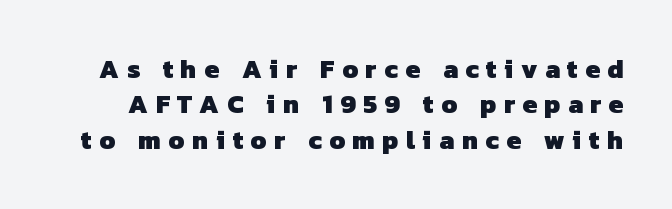
{"bold": "yes", "underline": "no", "line_spacing": "normal", "line_spacing_ratio": 1.36, "letter_spacing": "wide", "letter_spacing_em": 0.29, "glyph_px": 26}
